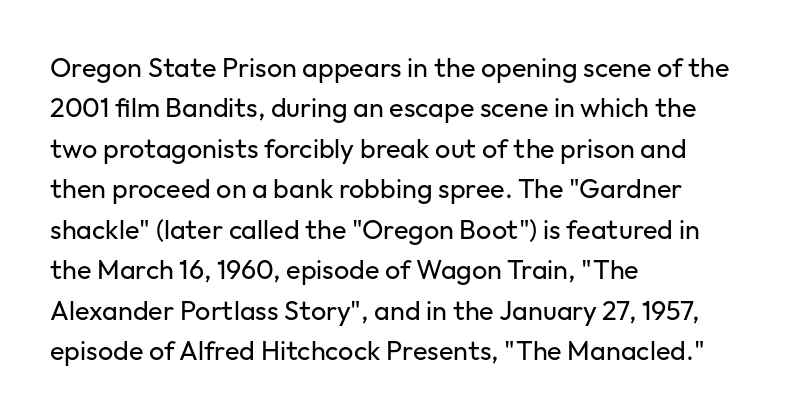
The image shows 27 px text type, upright; set left-aligned, normal line spacing (1.5x), normal letter spacing, not underlined.
